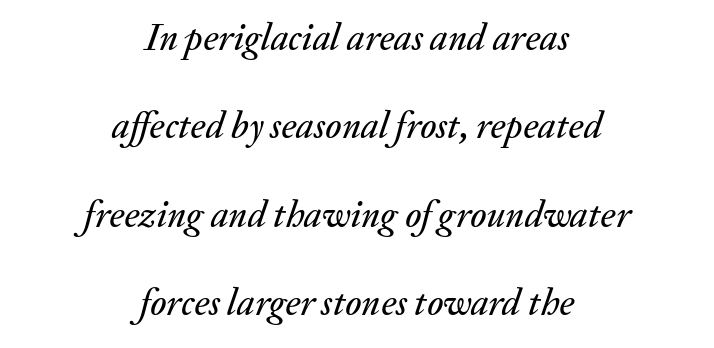
{"italic": "yes", "lean": "right", "slant_degrees": 20, "width": "normal", "stroke_contrast": "medium", "x_height": "medium", "monospaced": "no", "underline": "no", "align": "center", "line_spacing": "loose", "line_spacing_ratio": 2.39, "letter_spacing": "normal", "letter_spacing_em": 0.0, "glyph_px": 37}
